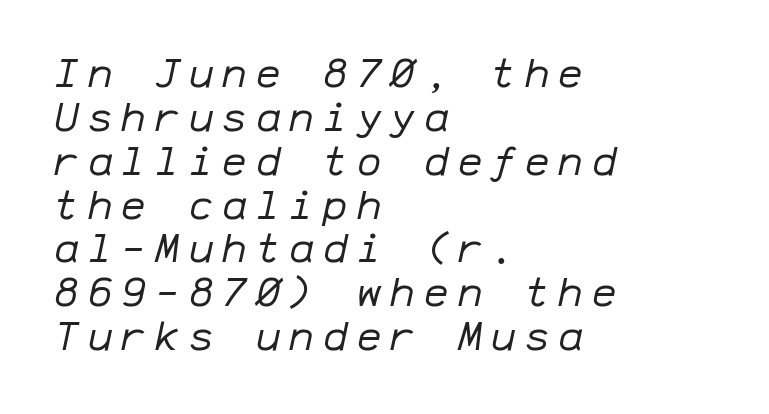
The image shows 41 px regular-weight type, italic (leaning right), monospaced; set left-aligned, tight line spacing (1.07x), unusually wide letter spacing (+0.22 em), not underlined; low stroke contrast and a medium x-height.
